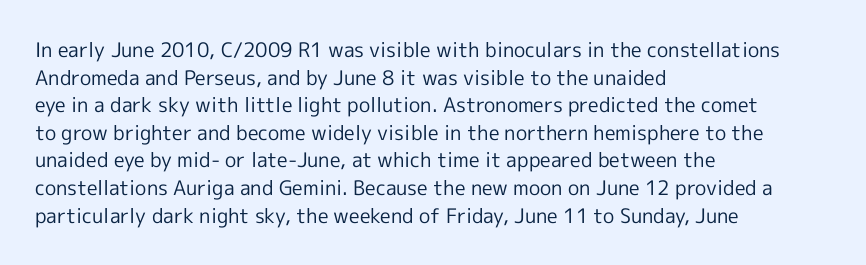
The image shows 20 px text type, upright; set left-aligned, normal line spacing (1.38x), normal letter spacing, not underlined.
